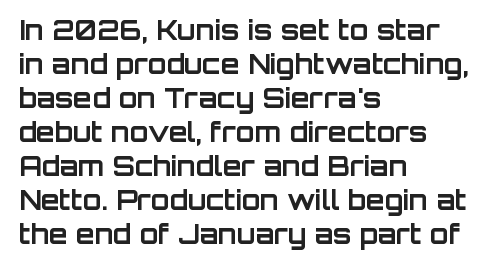
Does the weight exceed regular? Yes, all the way to bold. Short note: letters normally spaced. The space beneath each line is pristine and unruled. The typesetter chose a ragged-right arrangement here. Posture: vertical. The passage shown stacks its lines at a standard gap.
